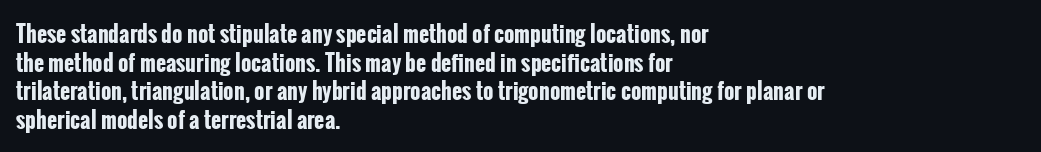
The image shows 22 px bold type, upright; set left-aligned, normal line spacing (1.3x), normal letter spacing, not underlined.
